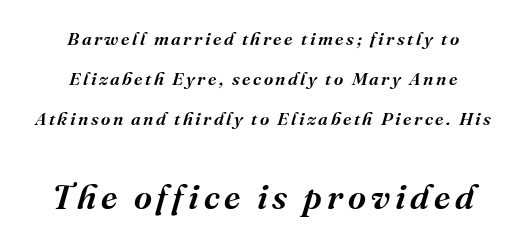
Q: Is the text bold? A: Semi-bold.
Q: Is the text italic (slanted)? A: Yes, it leans right by about 16 degrees.
Q: Is the typeface a serif or a sans-serif typeface? A: Serif.
Q: Is the text underlined? A: No.
Q: How is the paragraph aligned? A: Centered.
Q: Is the spacing between lines tight, normal or loose? A: Loose.
Q: Which block of text is set in a larger size, the first (top) or the second (bottom)? A: The second (bottom) one.
Q: Width (condensed, normal, or wide)? A: Normal.
Q: Stroke contrast? A: Medium.
Q: x-height? A: Medium.
Q: Monospaced? A: No.
